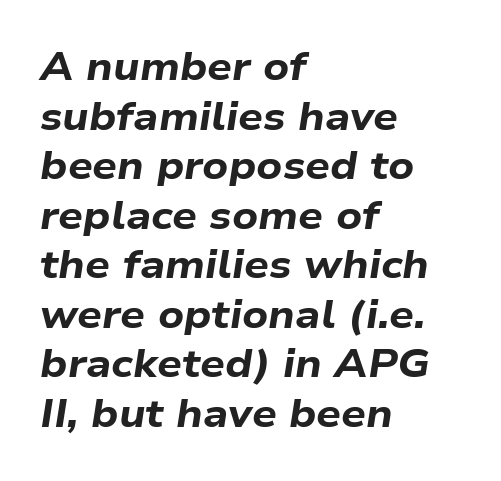
Tracking value appears to be zero — textbook default spacing. Horizontally, the lines are justified to the leading edge only. Clear beneath every line of the passage. Leading: standard. The passage shown leans; its letterforms are oblique.
